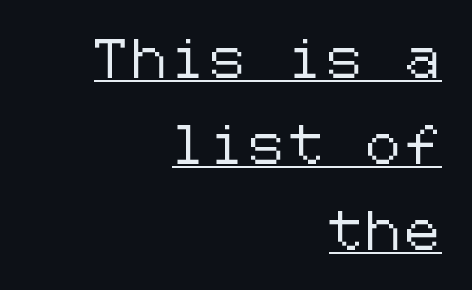
Q: Is the text italic (slanted)? A: No, it is upright.
Q: Is the typeface a serif or a sans-serif typeface? A: Sans-serif.
Q: Is the text underlined? A: Yes.
Q: How is the paragraph aligned? A: Right-aligned.
Q: Is the spacing between lines tight, normal or loose? A: Loose.
Q: Width (condensed, normal, or wide)? A: Normal.
Q: Stroke contrast? A: Low.
Q: x-height? A: Medium.
